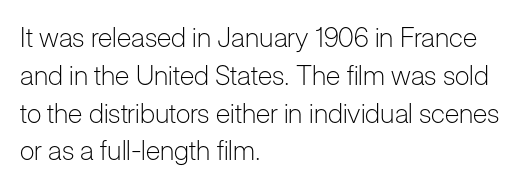
Short note: letters normally spaced. These lines are set flush left with a ragged right edge. The passage shown is not bold in any degree. Rows of type keep a routine distance in the vertical direction. This is the regular roman posture of the typeface.
